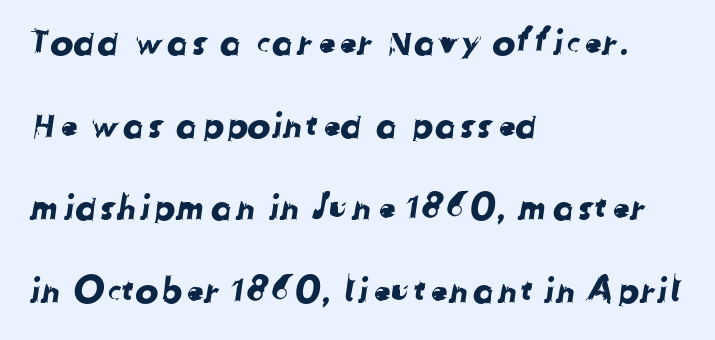
{"serif": "no", "width": "normal", "stroke_contrast": "low", "x_height": "medium", "monospaced": "no", "underline": "no", "align": "left", "line_spacing": "loose", "line_spacing_ratio": 2.36, "letter_spacing": "normal", "letter_spacing_em": 0.0, "glyph_px": 35}
